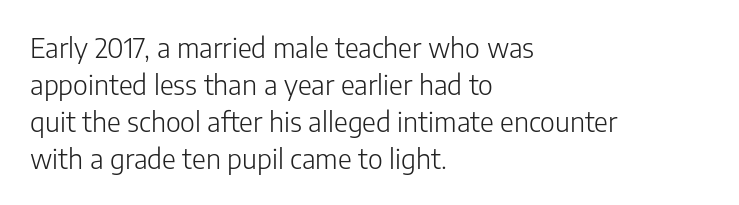
{"italic": "no", "bold": "no", "underline": "no", "align": "left", "line_spacing": "normal", "line_spacing_ratio": 1.37, "letter_spacing": "normal", "letter_spacing_em": 0.0, "glyph_px": 27}
